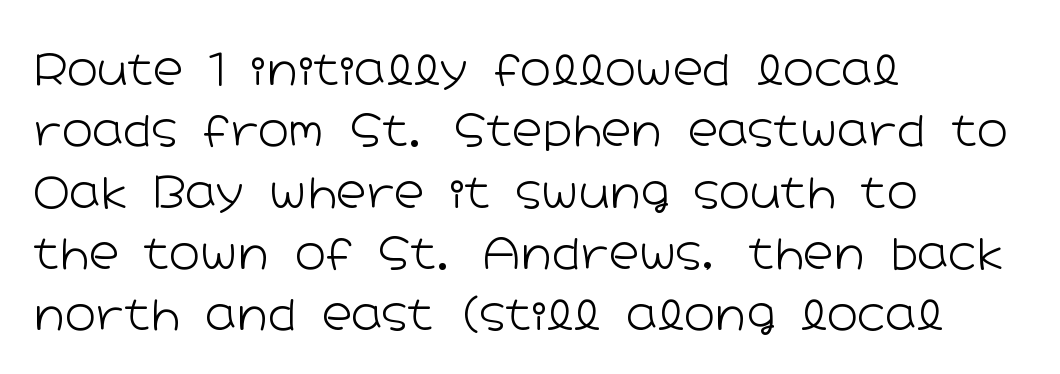
The ragged edge is on the right, which tells us the setting is flush left. Each row of text sits above clean, open space. The font is comparable to plain body text, perhaps lighter. Each letter's strokes conclude bluntly, with no projecting serifs. Here the designer chose a conventional face with non-uniform glyph widths.
